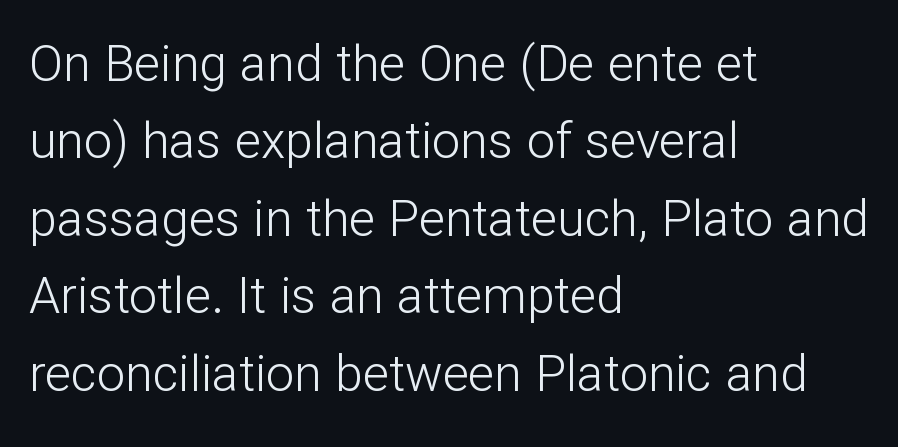
{"serif": "no", "italic": "no", "bold": "no", "weight": "light", "width": "normal", "stroke_contrast": "low", "x_height": "medium", "monospaced": "no", "underline": "no", "align": "left", "line_spacing": "normal", "line_spacing_ratio": 1.55, "letter_spacing": "normal", "letter_spacing_em": 0.0, "glyph_px": 50}
